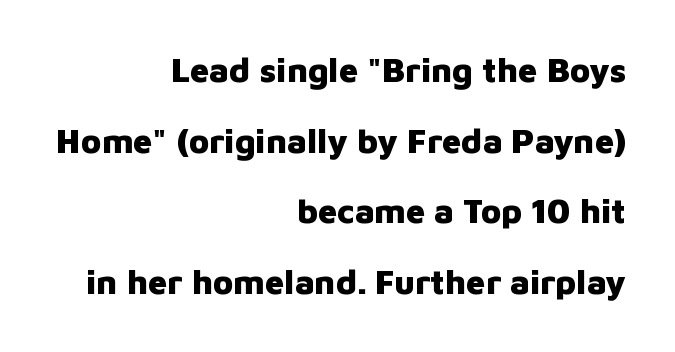
{"serif": "no", "italic": "no", "bold": "yes", "weight": "heavy", "width": "normal", "stroke_contrast": "low", "x_height": "medium", "monospaced": "no", "underline": "no", "align": "right", "line_spacing": "loose", "line_spacing_ratio": 2.08, "letter_spacing": "normal", "letter_spacing_em": 0.0, "glyph_px": 34}
